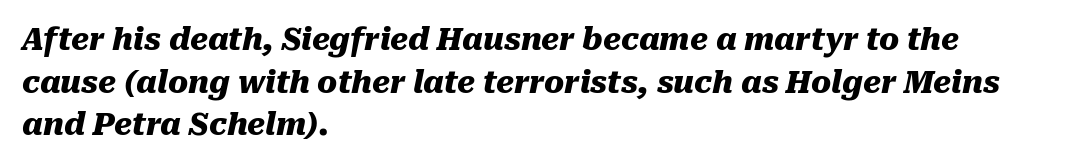
The image shows 30 px heavy type, italic (leaning right); set left-aligned, normal line spacing (1.42x), normal letter spacing, not underlined; medium stroke contrast and a medium x-height.
